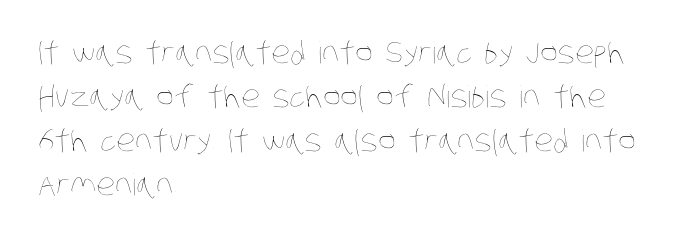
The image shows 30 px thin, condensed type; set left-aligned, normal line spacing (1.47x), normal letter spacing, not underlined; low stroke contrast and a large x-height.
